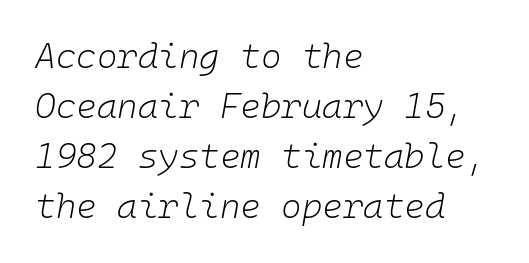
The image shows 35 px light type, italic (leaning right), monospaced; set left-aligned, normal line spacing (1.43x), normal letter spacing, not underlined; low stroke contrast and a medium x-height.
